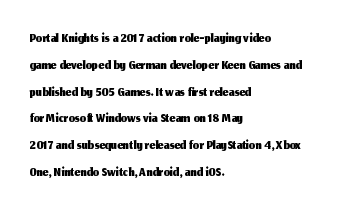
The image shows 20 px text type, upright; set left-aligned, normal line spacing (1.34x), normal letter spacing, not underlined.
